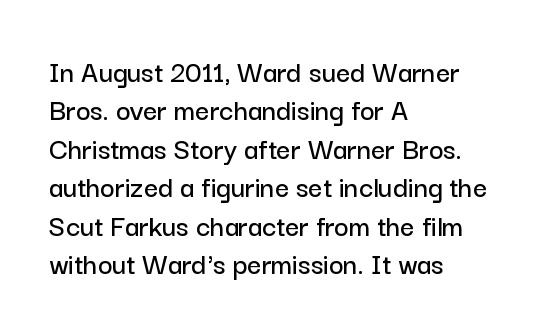
Each letter keeps its own natural width here, so spacing adapts to shape. The setting favours the left margin, as ordinary paragraphs usually do. The type is set solid horizontally, with unmodified tracking. Does the type have serifs? No, each stem ends abruptly.
